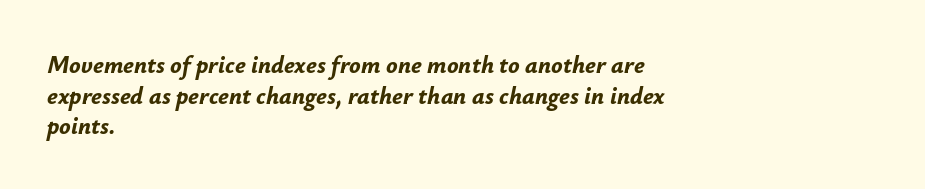
The image shows 24 px bold type, italic (leaning right); set left-aligned, normal line spacing (1.28x), normal letter spacing, not underlined.
